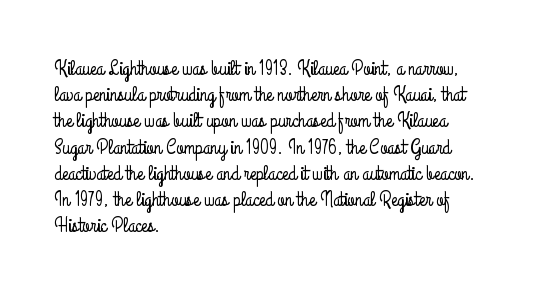
{"underline": "no", "align": "left", "line_spacing": "normal", "line_spacing_ratio": 1.25, "letter_spacing": "normal", "letter_spacing_em": 0.0, "glyph_px": 21}
